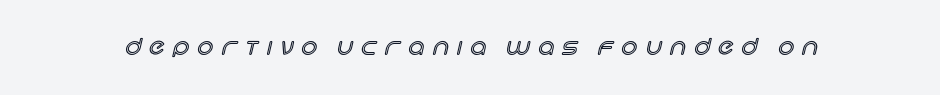
The space beneath each line is pristine and unruled. Loose tracking; the words dissolve into strings of separated letters.
